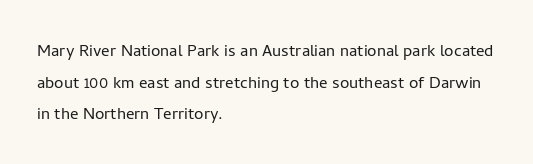
The image shows 21 px text type, upright; set left-aligned, normal line spacing (1.51x), normal letter spacing, not underlined.
